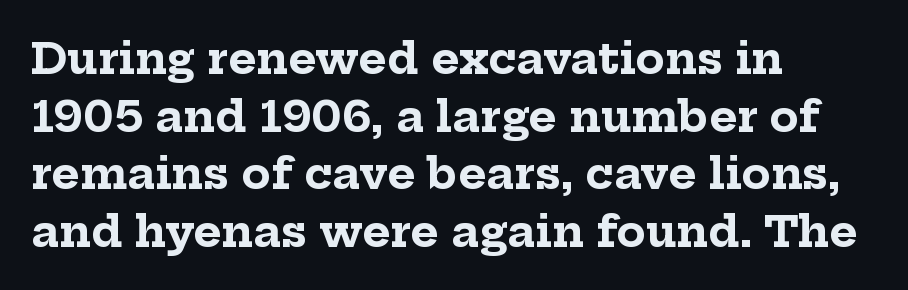
The image shows 43 px bold serif type, upright; set left-aligned, normal line spacing (1.34x), normal letter spacing, not underlined; low stroke contrast and a medium x-height.
